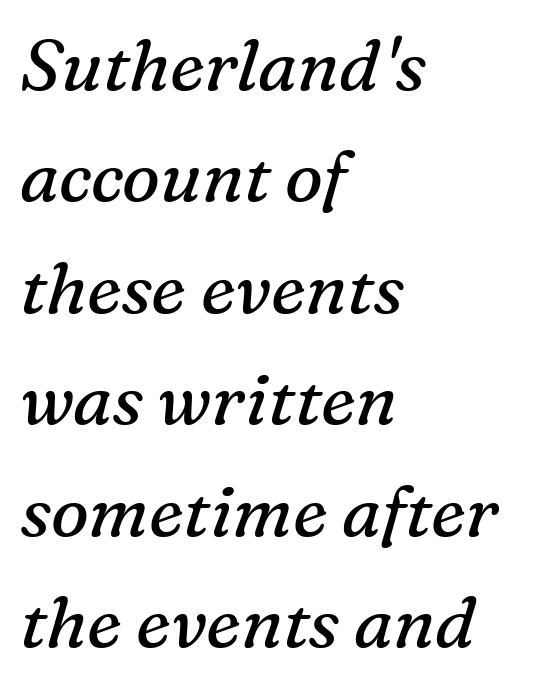
{"serif": "yes", "italic": "yes", "lean": "right", "slant_degrees": 16, "bold": "no", "weight": "regular", "width": "normal", "stroke_contrast": "medium", "x_height": "medium", "monospaced": "no", "underline": "no", "align": "left", "line_spacing": "normal", "line_spacing_ratio": 1.57, "letter_spacing": "normal", "letter_spacing_em": 0.0, "glyph_px": 71}
